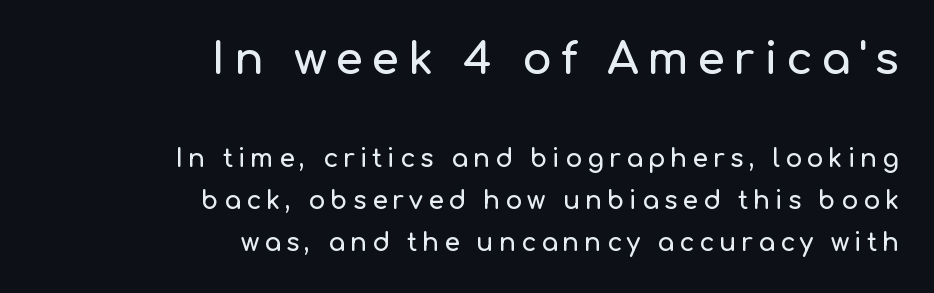
{"serif": "no", "italic": "no", "width": "normal", "stroke_contrast": "low", "x_height": "medium", "monospaced": "no", "underline": "no", "align": "right", "line_spacing": "normal", "line_spacing_ratio": 1.68, "letter_spacing": "wide", "letter_spacing_em": 0.2, "larger_block": "first", "size_ratio": 1.76, "glyph_px": 44}
